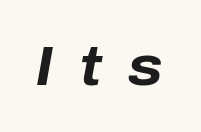
{"italic": "yes", "lean": "right", "slant_degrees": 10, "bold": "yes", "weight": "bold", "width": "normal", "stroke_contrast": "low", "x_height": "medium", "monospaced": "no", "underline": "no", "letter_spacing": "wide", "letter_spacing_em": 0.46, "glyph_px": 56}
